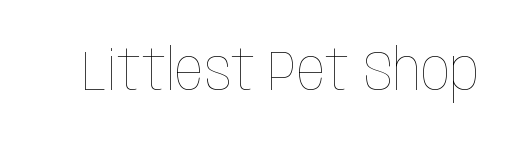
{"italic": "no", "bold": "no", "weight": "thin", "width": "condensed", "stroke_contrast": "low", "x_height": "large", "monospaced": "no", "underline": "no", "letter_spacing": "normal", "letter_spacing_em": 0.0, "glyph_px": 57}
